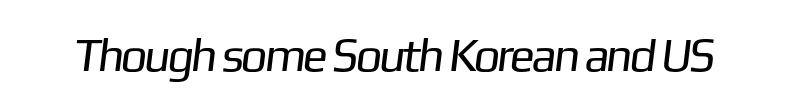
The image shows 47 px regular-weight sans-serif type; set normal letter spacing, not underlined; low stroke contrast and a medium x-height.
